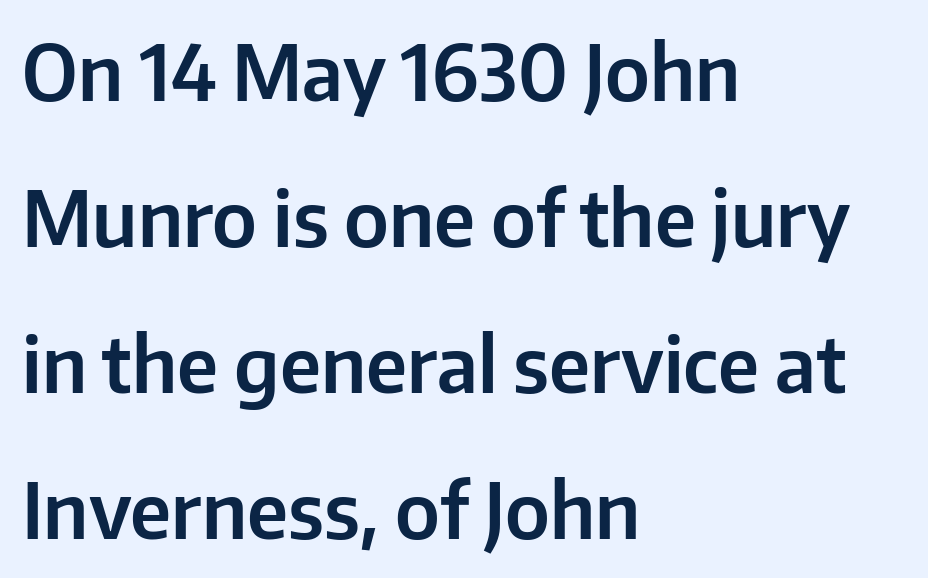
{"serif": "no", "italic": "no", "width": "normal", "stroke_contrast": "low", "x_height": "medium", "monospaced": "no", "underline": "no", "align": "left", "line_spacing": "loose", "line_spacing_ratio": 1.92, "letter_spacing": "normal", "letter_spacing_em": 0.0, "glyph_px": 76}
